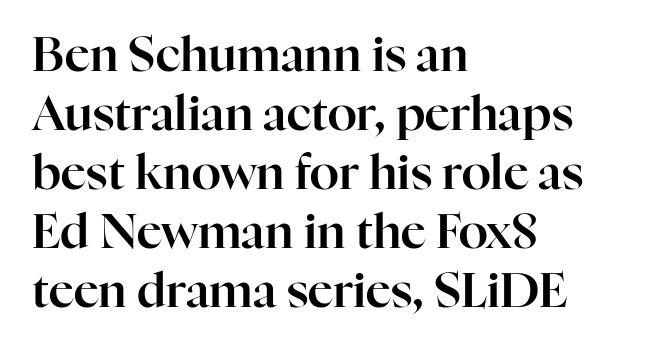
This sample uses a serif face. Unlike italic type, these characters show no tilt at all. These lines stack with their left ends in a neat column. What stands out about the letter spacing? Nothing — it is the standard amount. Descender tails drop into unmarked territory.
